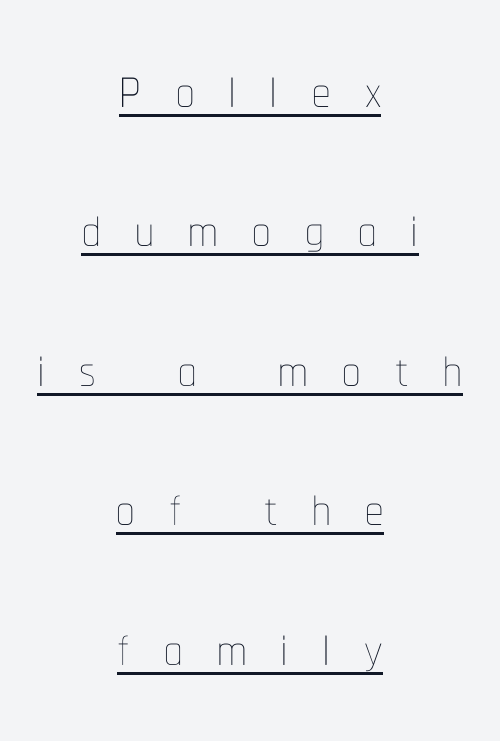
Rows of type keep a wide berth in the vertical direction. These lines are centered, leaving both edges ragged. You could only call the tracking loose — the letters float apart. The axis of the letterforms is exactly vertical. Unbolded letterforms with no extra heft.
